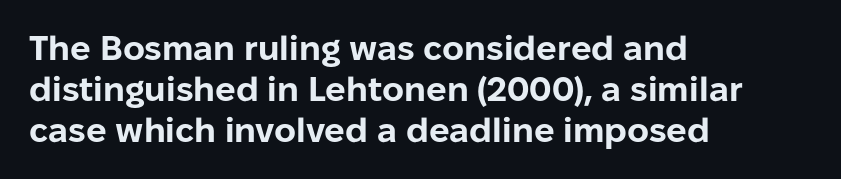
The image shows 34 px bold sans-serif type, upright; set left-aligned, line spacing 1.21x, normal letter spacing, not underlined; low stroke contrast and a medium x-height.
